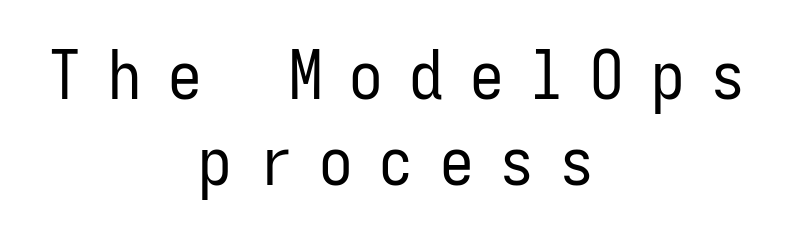
Each word looks stretched out because of the extra space between its letters. This is the regular roman posture of the typeface. Descenders are the only things crossing below the line. A student would call this center alignment; a typographer would say set centered. Regarding leading, the lines here are spaced in the standard way. The typeface chosen for these lines omits serifs.
